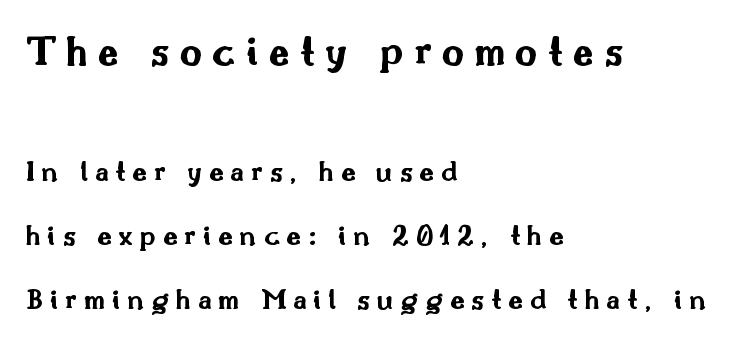
{"serif": "no", "italic": "no", "bold": "yes", "weight": "bold", "width": "wide", "stroke_contrast": "medium", "x_height": "small", "monospaced": "no", "underline": "no", "align": "left", "line_spacing": "loose", "line_spacing_ratio": 2.2, "letter_spacing": "wide", "letter_spacing_em": 0.24, "larger_block": "first", "size_ratio": 1.48, "glyph_px": 43}
